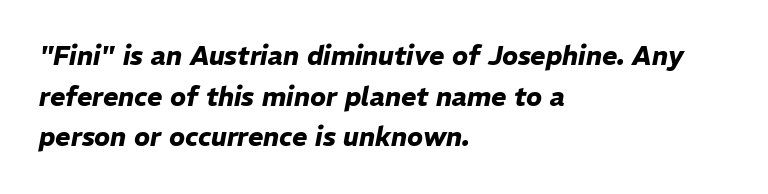
{"italic": "yes", "lean": "right", "slant_degrees": 11, "bold": "yes", "underline": "no", "align": "left", "line_spacing": "normal", "line_spacing_ratio": 1.56, "letter_spacing": "normal", "letter_spacing_em": 0.0, "glyph_px": 26}
